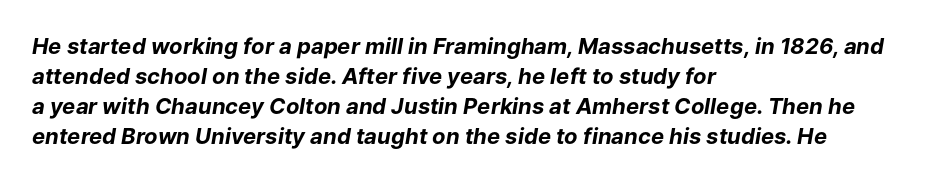
Q: Is the text bold? A: Yes.
Q: Is the text italic (slanted)? A: Yes, it leans right by about 9 degrees.
Q: Is the text underlined? A: No.
Q: How is the paragraph aligned? A: Left-aligned.
Q: Is the spacing between letters normal or unusually wide? A: Normal.
Q: Is the spacing between lines tight, normal or loose? A: Normal.
